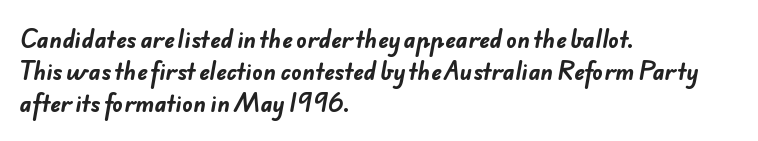
Q: Is the text bold? A: Yes.
Q: Is the text underlined? A: No.
Q: How is the paragraph aligned? A: Left-aligned.
Q: Is the spacing between letters normal or unusually wide? A: Normal.
Q: Is the spacing between lines tight, normal or loose? A: Normal.
